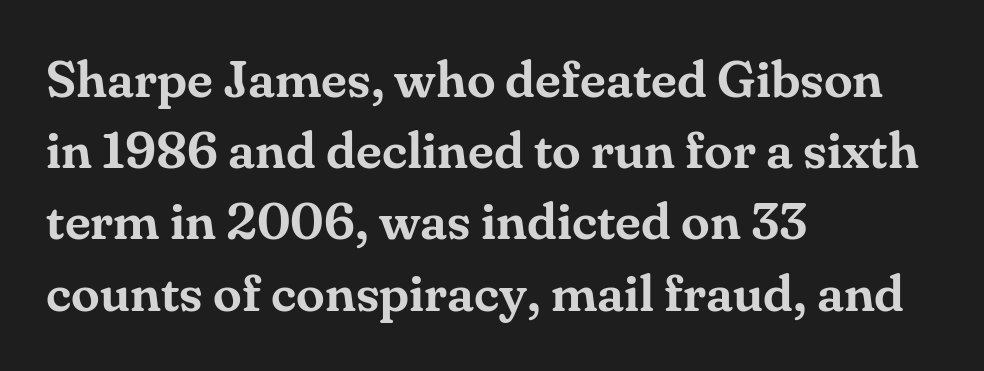
{"serif": "yes", "italic": "no", "width": "normal", "stroke_contrast": "medium", "x_height": "small", "monospaced": "no", "underline": "no", "align": "left", "line_spacing": "normal", "line_spacing_ratio": 1.37, "letter_spacing": "normal", "letter_spacing_em": 0.0, "glyph_px": 52}
